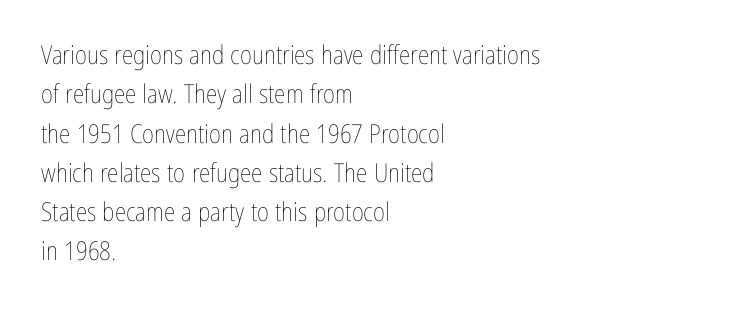
{"italic": "no", "bold": "no", "underline": "no", "align": "left", "line_spacing": "normal", "line_spacing_ratio": 1.51, "letter_spacing": "normal", "letter_spacing_em": 0.0, "glyph_px": 26}
